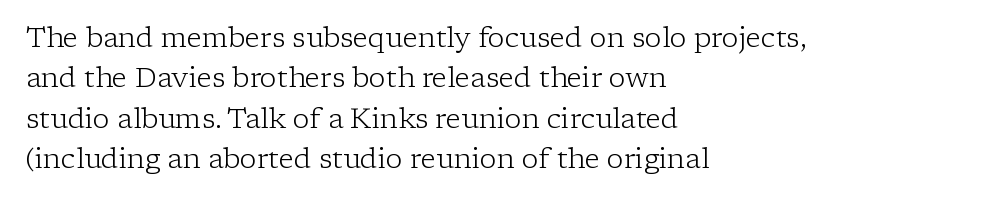
Serif or sans? Serif — the stroke terminals have little feet. Has an underline been added? It has not. Tracking value appears to be zero — textbook default spacing. Posture: upright roman. The rows are spaced the way most documents space them.
